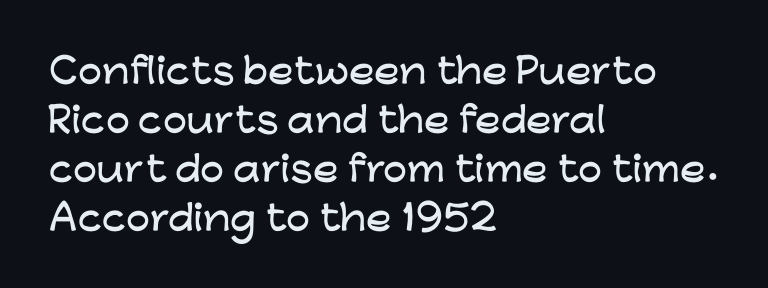
Q: Is the text italic (slanted)? A: No, it is upright.
Q: Is the typeface a serif or a sans-serif typeface? A: Sans-serif.
Q: Is the text underlined? A: No.
Q: How is the paragraph aligned? A: Left-aligned.
Q: Is the spacing between letters normal or unusually wide? A: Normal.
Q: Is the spacing between lines tight, normal or loose? A: Normal.
Q: Width (condensed, normal, or wide)? A: Wide.
Q: Stroke contrast? A: Low.
Q: x-height? A: Medium.
Q: Monospaced? A: No.
